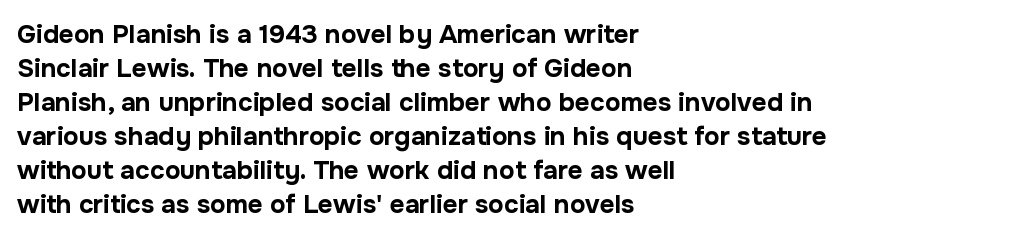
The image shows 26 px bold type, upright; set left-aligned, normal line spacing (1.31x), normal letter spacing, not underlined.
